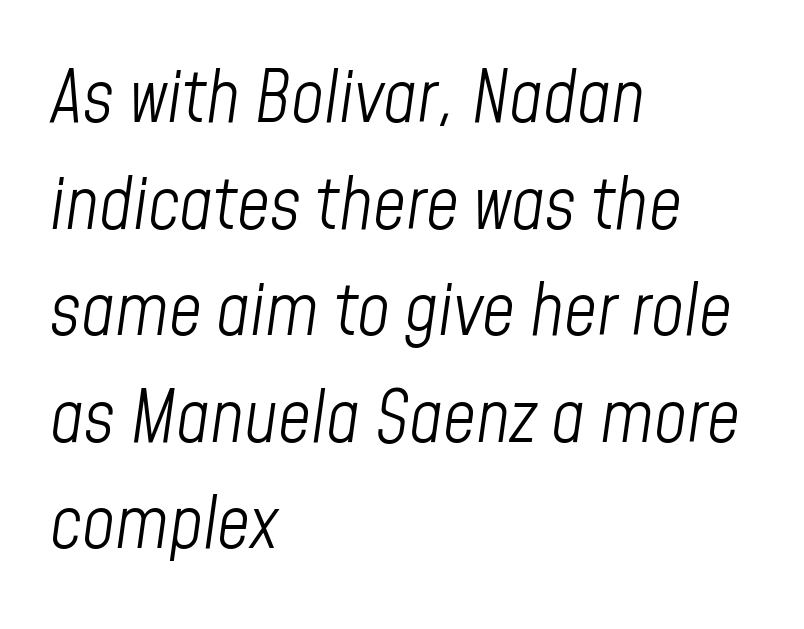
{"italic": "yes", "lean": "right", "slant_degrees": 8, "bold": "no", "weight": "light", "width": "condensed", "stroke_contrast": "low", "x_height": "medium", "monospaced": "no", "underline": "no", "align": "left", "line_spacing": "normal", "line_spacing_ratio": 1.48, "letter_spacing": "normal", "letter_spacing_em": 0.0, "glyph_px": 72}
